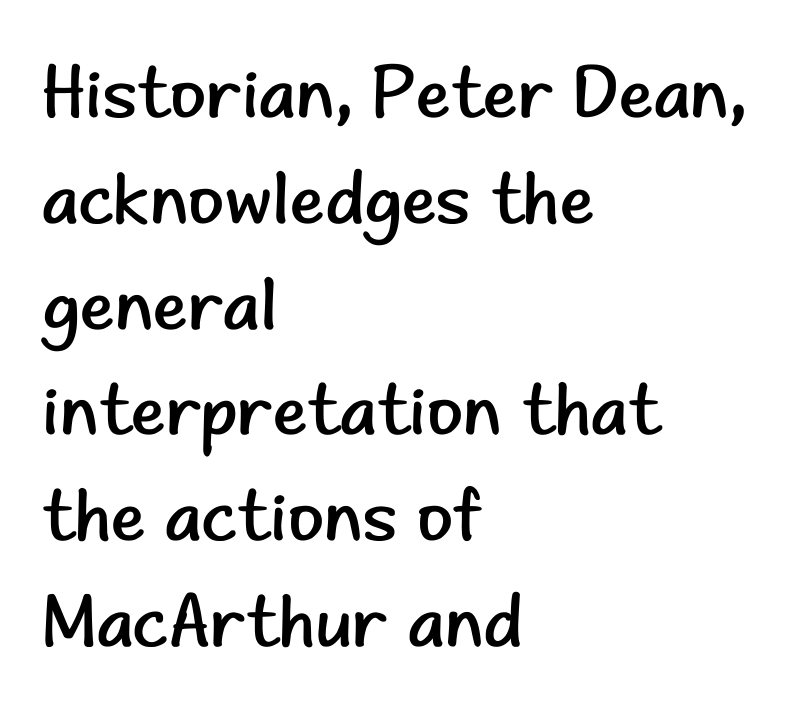
The baseline area is clear. Evenly set lines give the paragraph a standard silhouette. Notice how the passage keeps a crisp vertical edge on the left only. The typeface chosen for these lines omits serifs. Each letter keeps its own natural width here, so spacing adapts to shape. Characters remain perfectly vertical along every line.
